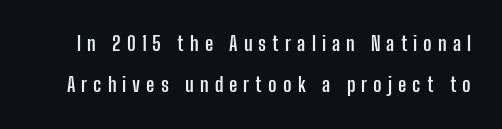
{"italic": "no", "bold": "yes", "underline": "no", "line_spacing": "loose", "line_spacing_ratio": 2.07, "letter_spacing": "wide", "letter_spacing_em": 0.3, "glyph_px": 20}
